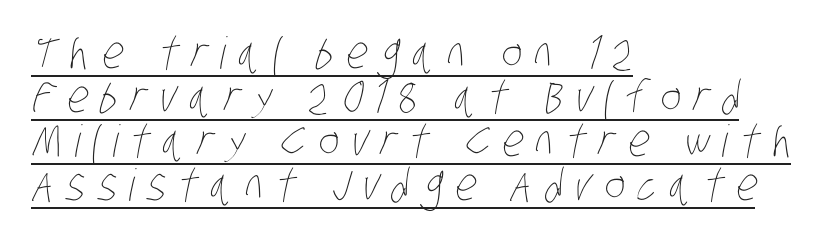
The image shows 44 px thin, condensed type; set left-aligned, tight line spacing (1.0x), unusually wide letter spacing (+0.28 em), underlined; low stroke contrast and a large x-height.
